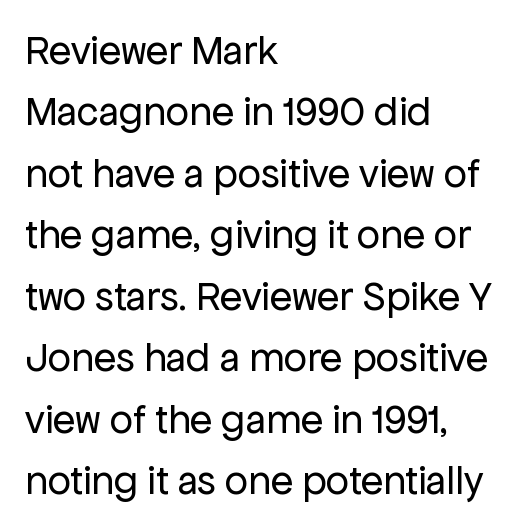
Q: Is the text bold? A: No.
Q: Is the text italic (slanted)? A: No, it is upright.
Q: Is the typeface a serif or a sans-serif typeface? A: Sans-serif.
Q: Is the text underlined? A: No.
Q: How is the paragraph aligned? A: Left-aligned.
Q: Is the spacing between letters normal or unusually wide? A: Normal.
Q: Is the spacing between lines tight, normal or loose? A: Normal.
Q: Width (condensed, normal, or wide)? A: Normal.
Q: Stroke contrast? A: Low.
Q: x-height? A: Medium.
Q: Monospaced? A: No.
